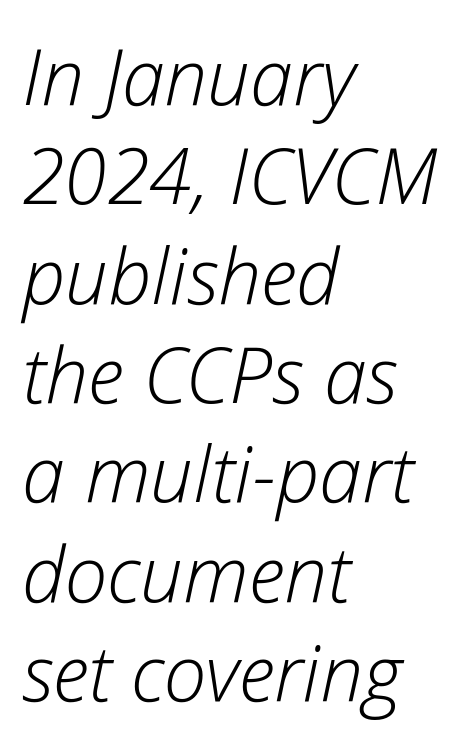
The image shows 77 px light type, italic (leaning right); set left-aligned, normal line spacing (1.29x), normal letter spacing, not underlined; low stroke contrast and a medium x-height.
